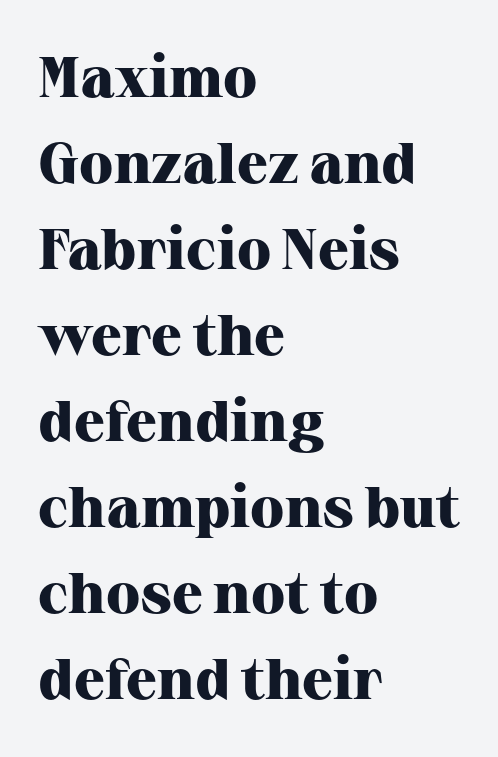
The image shows 57 px heavy serif type, upright; set left-aligned, normal line spacing (1.51x), normal letter spacing, not underlined; high stroke contrast and a medium x-height.
